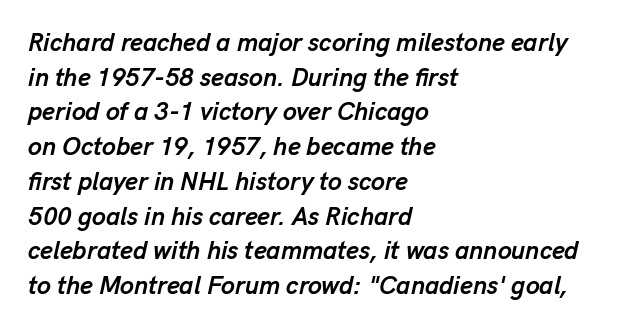
Inter-character spacing is left at the font's built-in metrics. The rendering anchors every line to the left-hand side. The space beneath each line is pristine and unruled. Pretty heavy lettering here — definitely bold.
